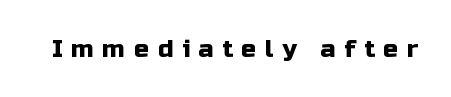
Does the lettering tilt? It doesn't — this is upright. Quick note: underline off. Is the letter spacing exaggerated? Yes — the characters are pushed far apart.
